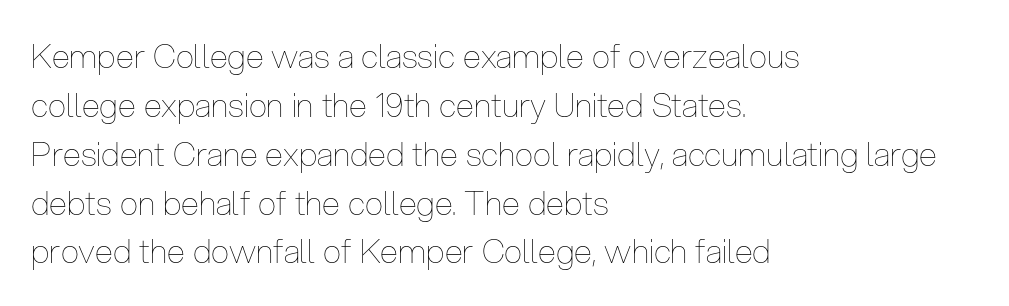
Q: Is the text bold? A: No.
Q: Is the text italic (slanted)? A: No, it is upright.
Q: Is the text underlined? A: No.
Q: How is the paragraph aligned? A: Left-aligned.
Q: Is the spacing between letters normal or unusually wide? A: Normal.
Q: Is the spacing between lines tight, normal or loose? A: Normal.
Q: Width (condensed, normal, or wide)? A: Condensed.
Q: Stroke contrast? A: Low.
Q: x-height? A: Medium.
Q: Monospaced? A: No.
